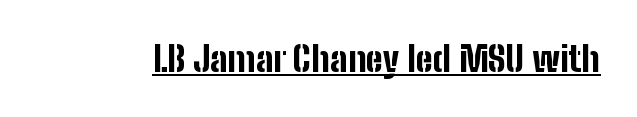
The image shows 35 px bold, condensed sans-serif type, upright; set normal letter spacing, underlined; low stroke contrast and a medium x-height.
